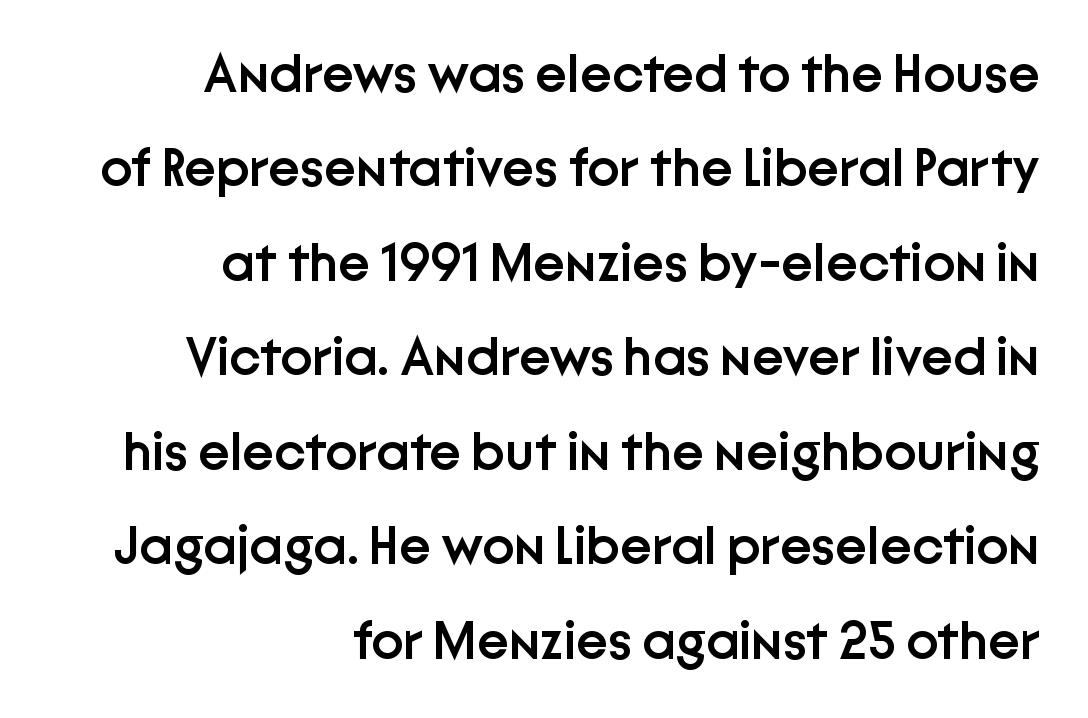
Q: Is the text bold? A: Semi-bold.
Q: Is the text italic (slanted)? A: No, it is upright.
Q: Is the typeface a serif or a sans-serif typeface? A: Sans-serif.
Q: Is the text underlined? A: No.
Q: How is the paragraph aligned? A: Right-aligned.
Q: Is the spacing between letters normal or unusually wide? A: Normal.
Q: Width (condensed, normal, or wide)? A: Normal.
Q: Stroke contrast? A: Low.
Q: x-height? A: Medium.
Q: Monospaced? A: No.
